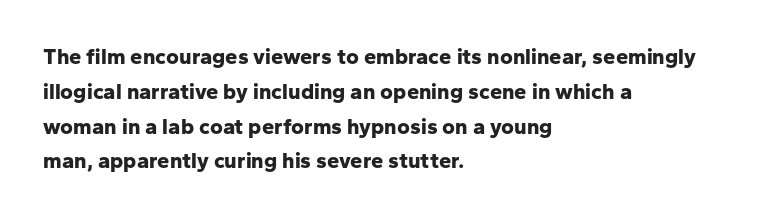
The image shows 22 px bold type, upright; set left-aligned, normal line spacing (1.58x), normal letter spacing, not underlined.
